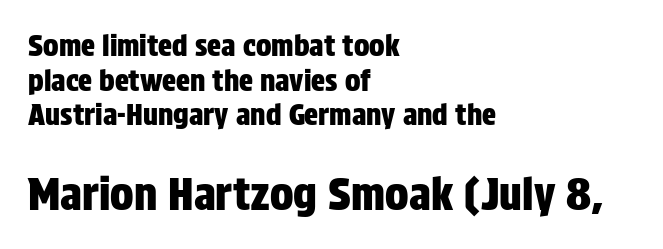
Q: Is the text italic (slanted)? A: No, it is upright.
Q: Is the typeface a serif or a sans-serif typeface? A: Sans-serif.
Q: Is the text underlined? A: No.
Q: How is the paragraph aligned? A: Left-aligned.
Q: Is the spacing between letters normal or unusually wide? A: Normal.
Q: Which block of text is set in a larger size, the first (top) or the second (bottom)? A: The second (bottom) one.
Q: Width (condensed, normal, or wide)? A: Condensed.
Q: Stroke contrast? A: Low.
Q: x-height? A: Large.
Q: Monospaced? A: No.
